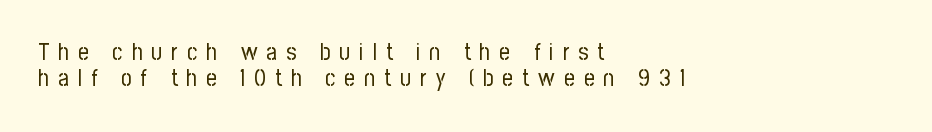
The image shows 23 px text type, upright; set left-aligned, tight line spacing (1.12x), unusually wide letter spacing (+0.4 em), not underlined.
